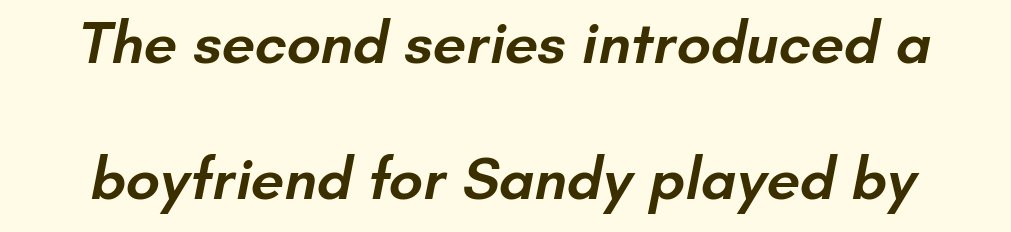
The image shows 60 px semibold sans-serif type; set loose line spacing (2.26x), normal letter spacing, not underlined; low stroke contrast and a small x-height.
